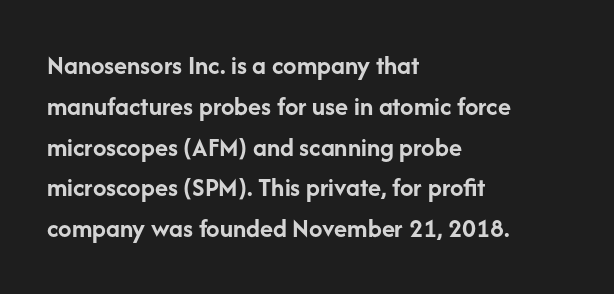
The image shows 27 px bold type, upright; set left-aligned, normal line spacing (1.51x), normal letter spacing, not underlined.
